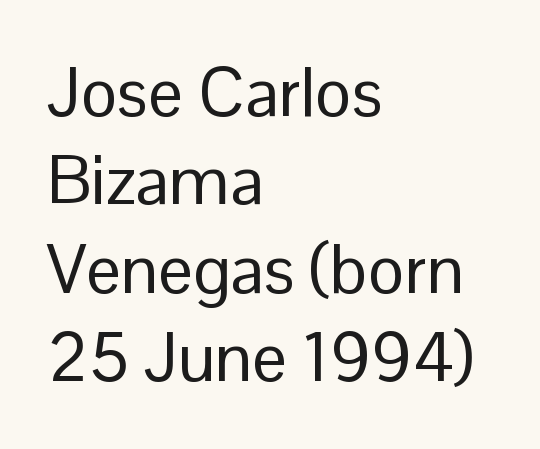
Q: Is the text bold? A: No.
Q: Is the text italic (slanted)? A: No, it is upright.
Q: Is the typeface a serif or a sans-serif typeface? A: Sans-serif.
Q: Is the text underlined? A: No.
Q: How is the paragraph aligned? A: Left-aligned.
Q: Is the spacing between letters normal or unusually wide? A: Normal.
Q: Is the spacing between lines tight, normal or loose? A: Normal.
Q: Width (condensed, normal, or wide)? A: Normal.
Q: Stroke contrast? A: Low.
Q: x-height? A: Medium.
Q: Monospaced? A: No.
